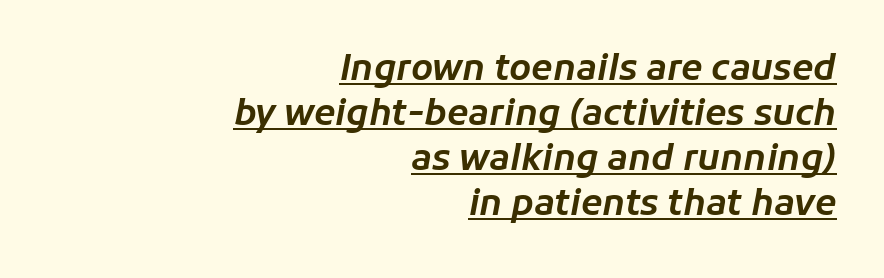
Q: Is the text italic (slanted)? A: Yes, it leans right by about 11 degrees.
Q: Is the text underlined? A: Yes.
Q: How is the paragraph aligned? A: Right-aligned.
Q: Is the spacing between letters normal or unusually wide? A: Normal.
Q: Is the spacing between lines tight, normal or loose? A: Normal.
Q: Width (condensed, normal, or wide)? A: Normal.
Q: Stroke contrast? A: Low.
Q: x-height? A: Medium.
Q: Monospaced? A: No.
